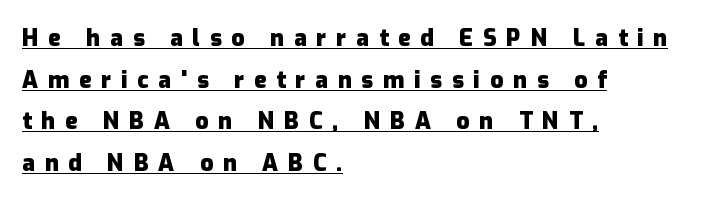
This is underlined copy, the kind a proofreader might mark for attention. Leftover space on each line is placed entirely after the last word. Is there any slant? The stems are plumb. The passage shown has open, widely tracked lettering throughout. Every letter is thick-stroked: bold, no question.
